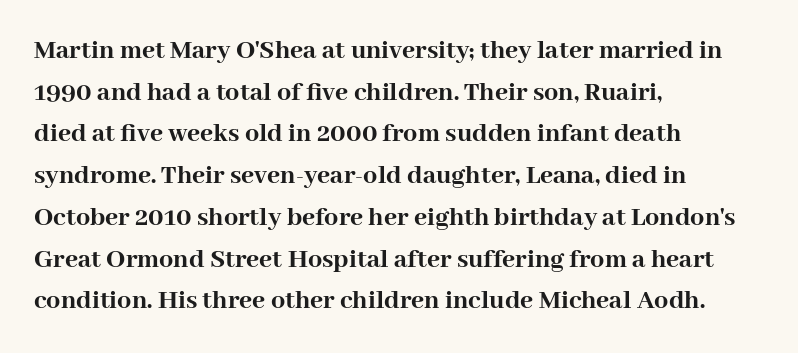
{"serif": "yes", "italic": "no", "bold": "yes", "weight": "semibold", "width": "normal", "stroke_contrast": "high", "x_height": "medium", "monospaced": "no", "underline": "no", "align": "left", "line_spacing": "normal", "line_spacing_ratio": 1.49, "letter_spacing": "normal", "letter_spacing_em": 0.0, "glyph_px": 28}
